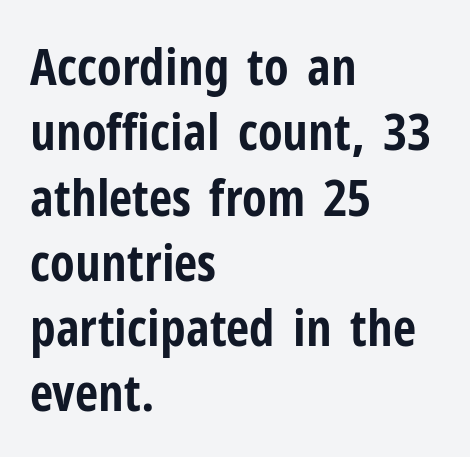
Q: Is the text bold? A: Yes.
Q: Is the text italic (slanted)? A: No, it is upright.
Q: Is the typeface a serif or a sans-serif typeface? A: Sans-serif.
Q: Is the text underlined? A: No.
Q: How is the paragraph aligned? A: Left-aligned.
Q: Is the spacing between letters normal or unusually wide? A: Normal.
Q: Is the spacing between lines tight, normal or loose? A: Normal.
Q: Width (condensed, normal, or wide)? A: Condensed.
Q: Stroke contrast? A: Low.
Q: x-height? A: Medium.
Q: Monospaced? A: No.
